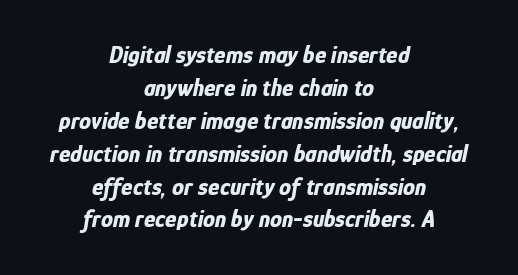
Does the leading feel generous? No, just average. Designer's note — italics engaged. How are the letters spaced? Ordinarily, with no added tracking. Alignment: centered.
